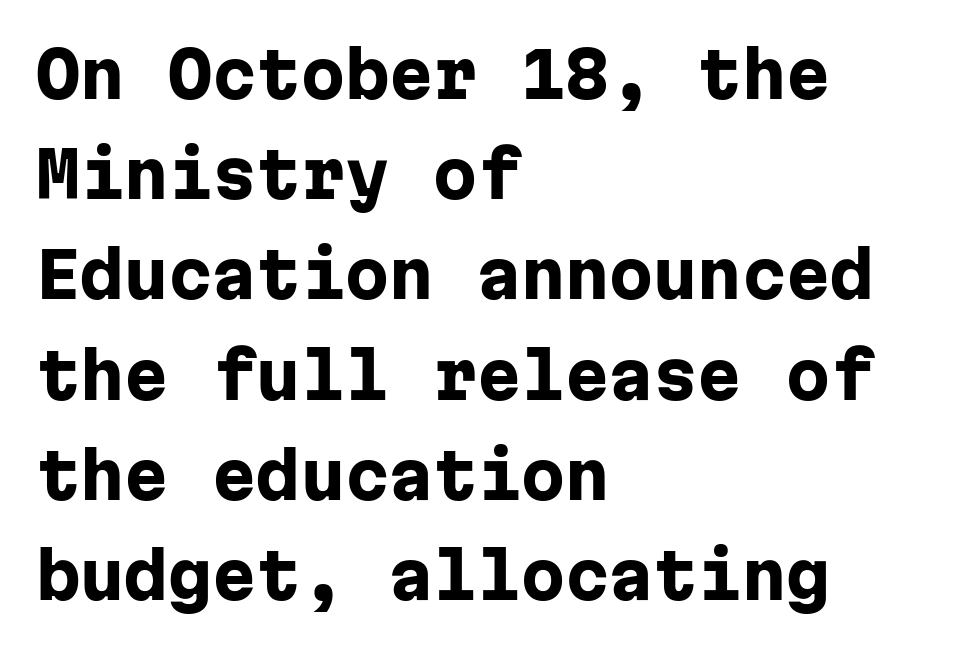
The image shows 63 px heavy sans-serif type, upright, monospaced; set left-aligned, normal line spacing (1.59x), normal letter spacing, not underlined; low stroke contrast and a medium x-height.
